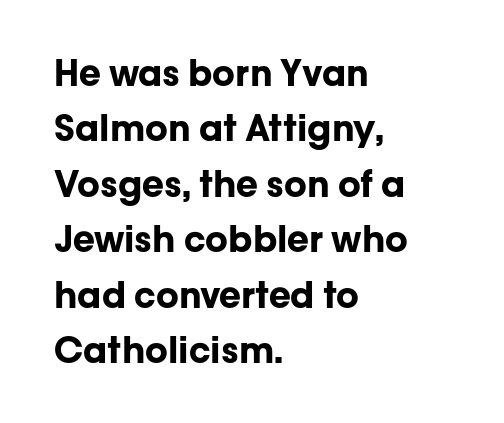
{"serif": "no", "italic": "no", "bold": "yes", "weight": "bold", "width": "normal", "stroke_contrast": "low", "x_height": "medium", "monospaced": "no", "underline": "no", "align": "left", "line_spacing": "normal", "line_spacing_ratio": 1.54, "letter_spacing": "normal", "letter_spacing_em": 0.0, "glyph_px": 36}
